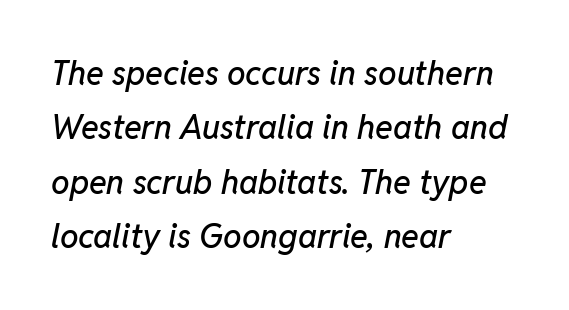
{"italic": "yes", "lean": "right", "slant_degrees": 11, "width": "normal", "stroke_contrast": "low", "x_height": "medium", "monospaced": "no", "underline": "no", "align": "left", "line_spacing": "normal", "line_spacing_ratio": 1.65, "letter_spacing": "normal", "letter_spacing_em": 0.0, "glyph_px": 33}
